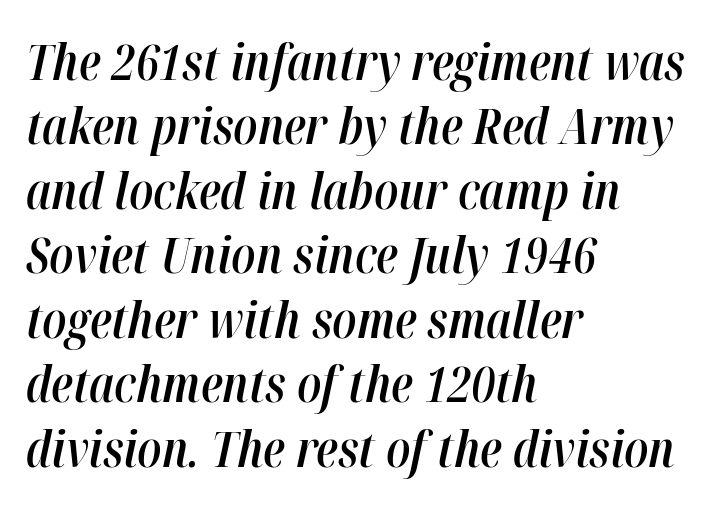
Lines of text with bare space underneath. Leading: standard. Layout note: lines flush left. What stands out about the letter spacing? Nothing — it is the standard amount. Proportional: the letters do not fall into vertical columns.
